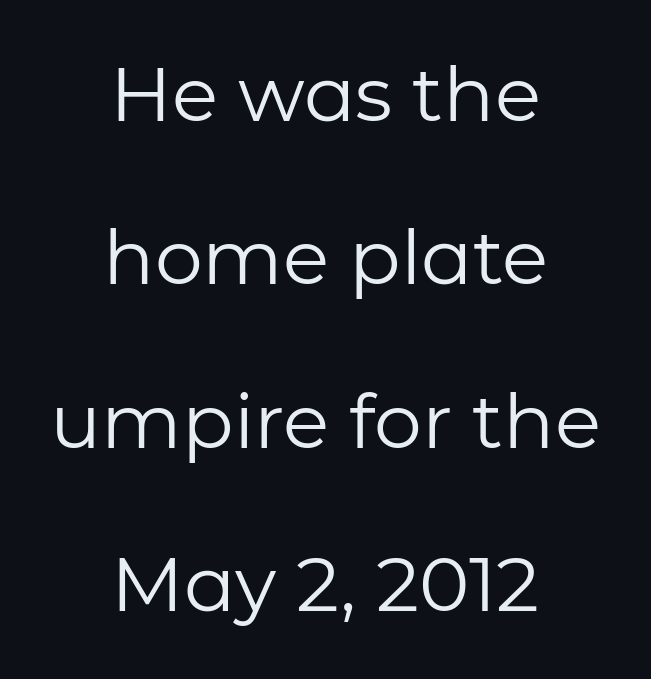
The image shows 76 px regular-weight sans-serif type, upright; set centered, loose line spacing (2.15x), normal letter spacing, not underlined; low stroke contrast and a medium x-height.
